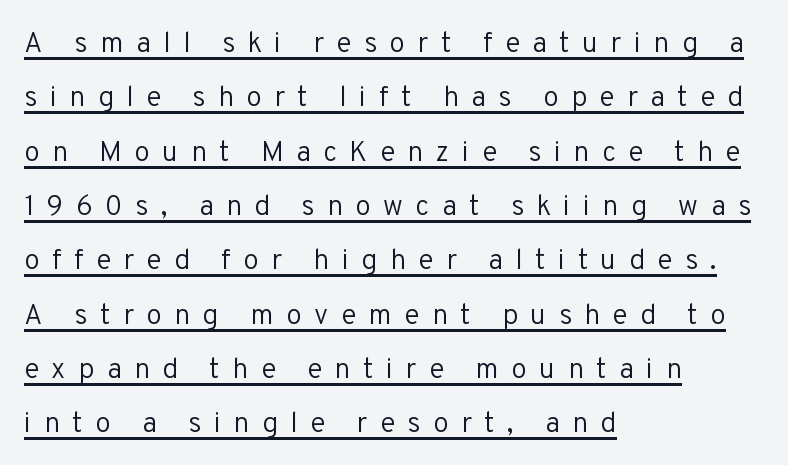
Note the varied advance widths — an 'i' is clearly narrower than an 'm'. Caption: expanded tracking, letters set apart. Think standard paragraph weight, or any step lighter than that. Ordinary non-slanted type is in use. In designer terms, the underline attribute is active on this setting. This sample is left-justified, so line endings fall wherever the words run out.
